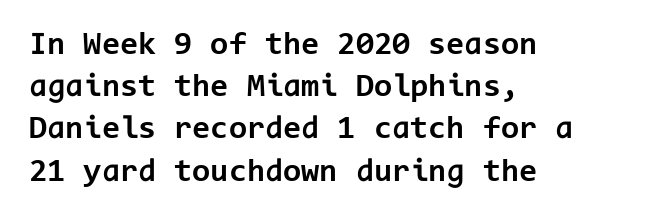
The image shows 33 px bold sans-serif type, upright, monospaced; set left-aligned, normal line spacing (1.28x), normal letter spacing, not underlined; low stroke contrast and a medium x-height.
